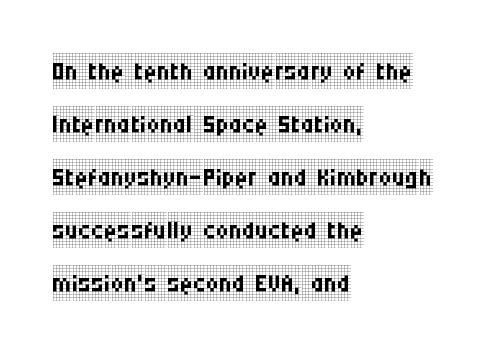
The image shows 36 px regular-weight, condensed serif type, upright; set left-aligned, normal line spacing (1.47x), normal letter spacing, not underlined; low stroke contrast and a large x-height.
